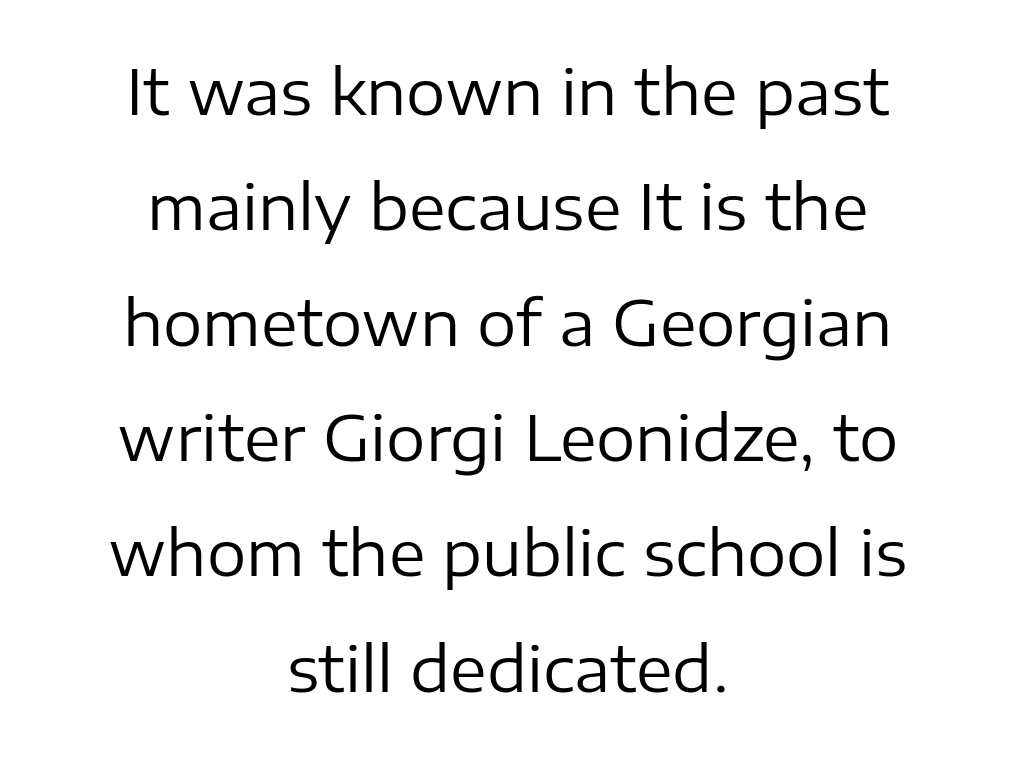
The image shows 62 px regular-weight sans-serif type, upright; set centered, line spacing 1.86x, normal letter spacing, not underlined; low stroke contrast and a medium x-height.
